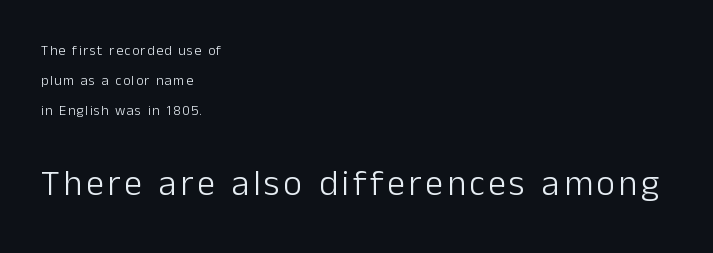
The ragged edge is on the right, which tells us the setting is flush left. The characters are drawn with everyday or finer stroke widths. Think of a printed novel: that variable character pitch is what you see here. The passage shown is not underscored anywhere. Block two is the big one; block one sits smaller above it. Characters remain perfectly vertical along every line.
